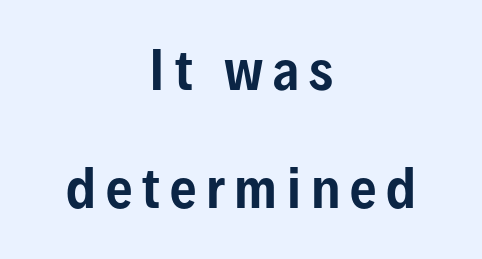
Q: Is the text italic (slanted)? A: No, it is upright.
Q: Is the typeface a serif or a sans-serif typeface? A: Sans-serif.
Q: Is the text underlined? A: No.
Q: How is the paragraph aligned? A: Centered.
Q: Is the spacing between lines tight, normal or loose? A: Loose.
Q: Width (condensed, normal, or wide)? A: Condensed.
Q: Stroke contrast? A: Low.
Q: x-height? A: Medium.
Q: Monospaced? A: No.
